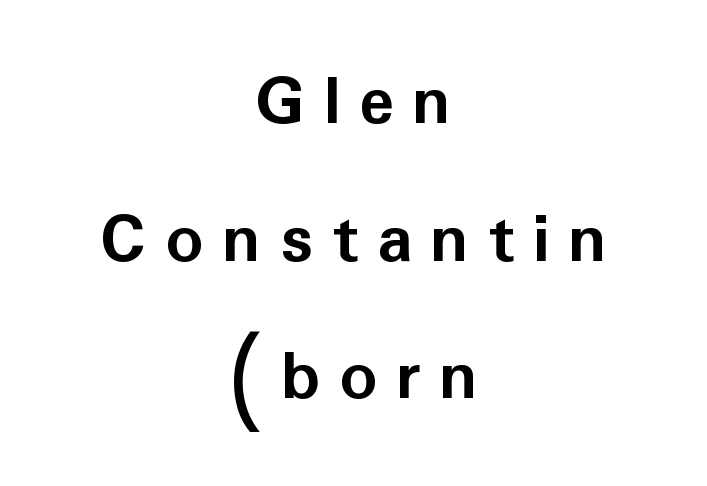
Is this a sans? Yes — the strokes have no serifs. The lettering holds an erect, upright posture throughout. In terms of weight, the rendering is a true, heavy bold. Which margin do the lines hug? Neither — every line sits in the middle. Is the letter spacing exaggerated? Yes — the characters are pushed far apart.
